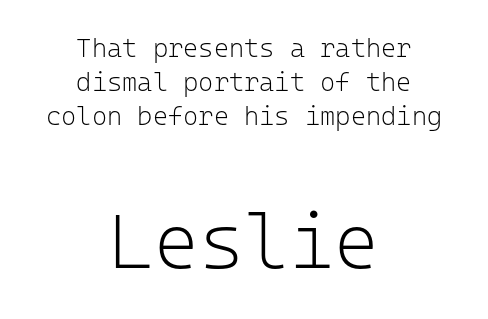
{"serif": "no", "italic": "no", "bold": "no", "weight": "light", "width": "normal", "stroke_contrast": "low", "x_height": "medium", "monospaced": "yes", "underline": "no", "align": "center", "line_spacing": "normal", "line_spacing_ratio": 1.31, "letter_spacing": "normal", "letter_spacing_em": 0.0, "larger_block": "second", "size_ratio": 2.96, "glyph_px": 77}
